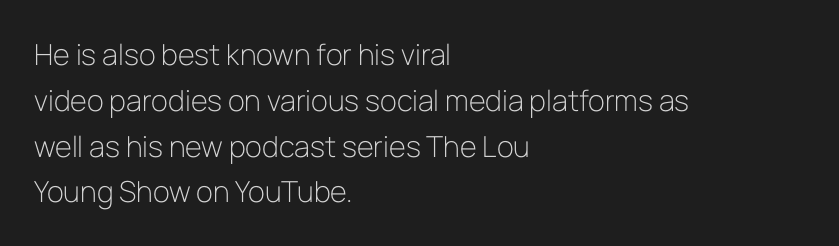
A typesetter would call this proportional, since set widths differ per character. This sample keeps an unexceptional amount of space between lines. The face used here is rendered with its standard letterfit. Where is the straight margin? On the left. The typeface chosen for these lines omits serifs. Unbolded letterforms with no extra heft.
